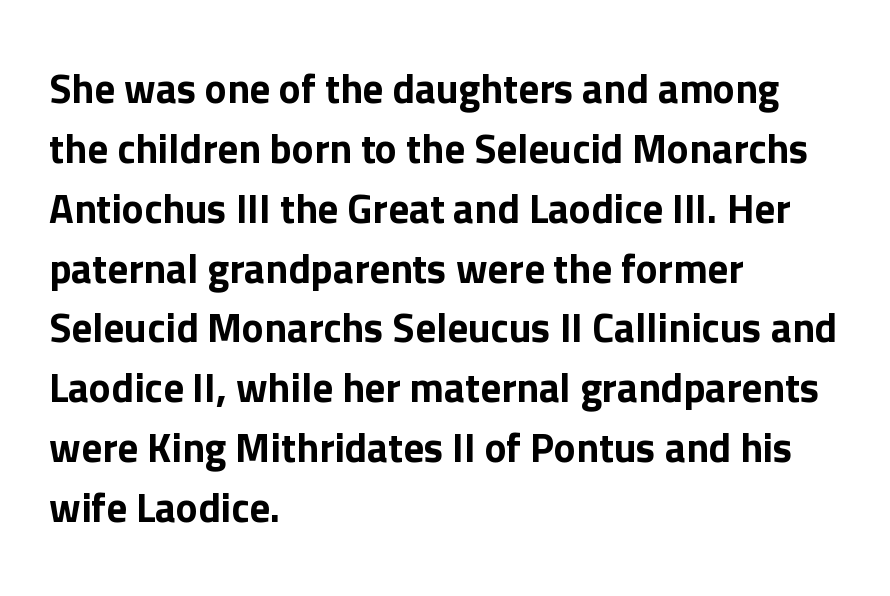
{"serif": "no", "italic": "no", "width": "normal", "stroke_contrast": "low", "x_height": "medium", "monospaced": "no", "underline": "no", "align": "left", "line_spacing": "normal", "line_spacing_ratio": 1.46, "letter_spacing": "normal", "letter_spacing_em": 0.0, "glyph_px": 41}
